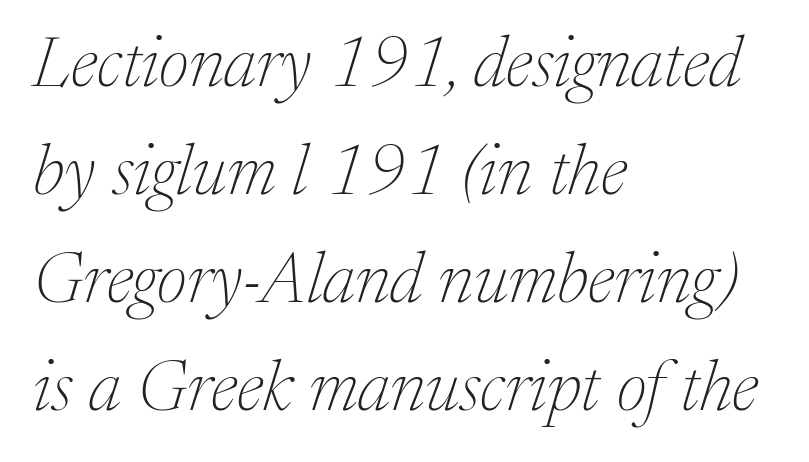
{"serif": "yes", "italic": "yes", "lean": "right", "slant_degrees": 17, "bold": "no", "weight": "thin", "width": "normal", "stroke_contrast": "medium", "x_height": "medium", "monospaced": "no", "underline": "no", "align": "left", "line_spacing": "normal", "line_spacing_ratio": 1.52, "letter_spacing": "normal", "letter_spacing_em": 0.0, "glyph_px": 71}
